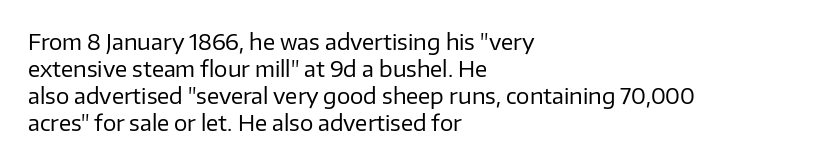
These lines keep a tight, regular rhythm from letter to letter. The rows are spaced the way most documents space them. Nothing heavy about these letters — not bold at all. A roman cut, with each character standing at attention. Check under the words: just untouched page. All the whitespace from short lines collects on the right.
